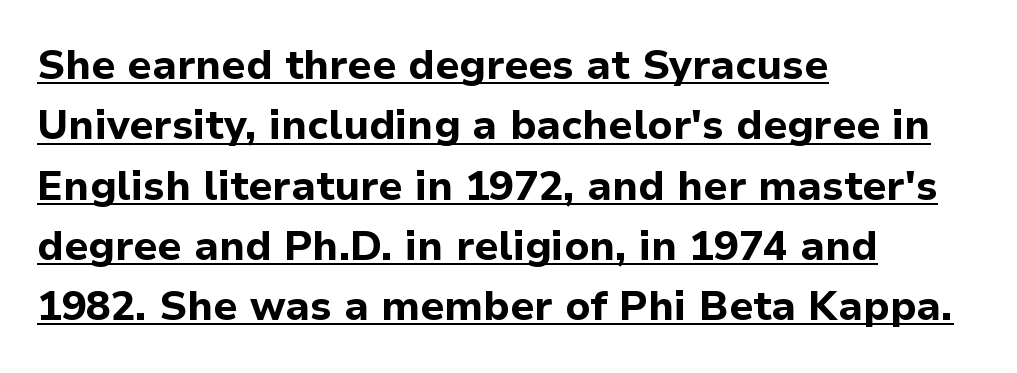
The image shows 41 px bold sans-serif type, upright; set left-aligned, normal line spacing (1.47x), normal letter spacing, underlined; low stroke contrast and a medium x-height.
